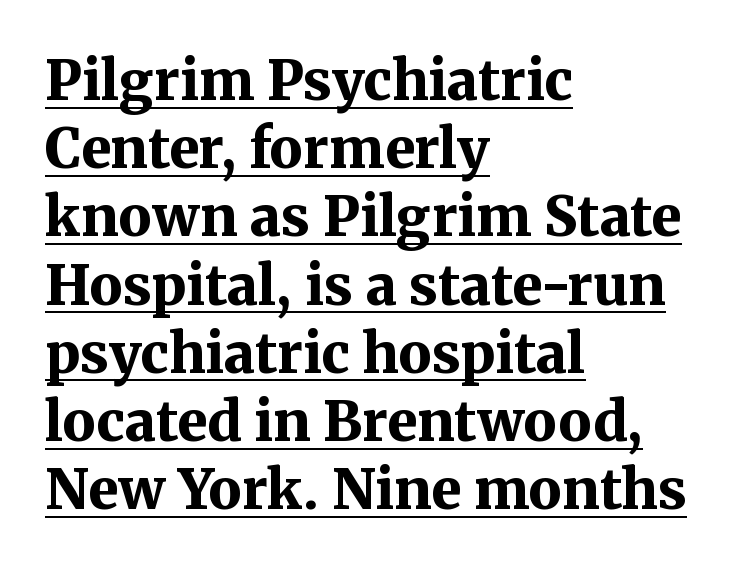
{"serif": "yes", "italic": "no", "bold": "yes", "weight": "bold", "width": "normal", "stroke_contrast": "medium", "x_height": "medium", "monospaced": "no", "underline": "yes", "align": "left", "line_spacing_ratio": 1.24, "letter_spacing": "normal", "letter_spacing_em": 0.0, "glyph_px": 55}
